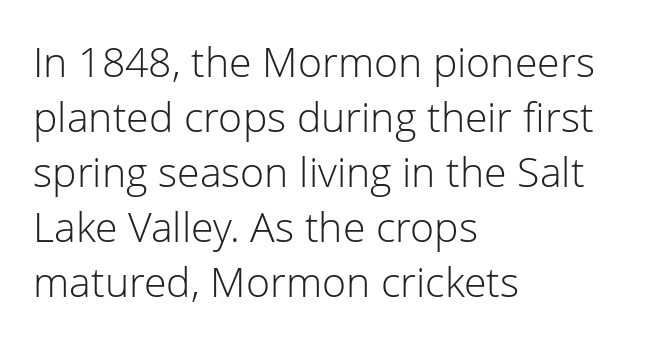
{"serif": "no", "italic": "no", "bold": "no", "weight": "light", "width": "normal", "stroke_contrast": "low", "x_height": "medium", "monospaced": "no", "underline": "no", "align": "left", "line_spacing": "normal", "line_spacing_ratio": 1.34, "letter_spacing": "normal", "letter_spacing_em": 0.0, "glyph_px": 41}
